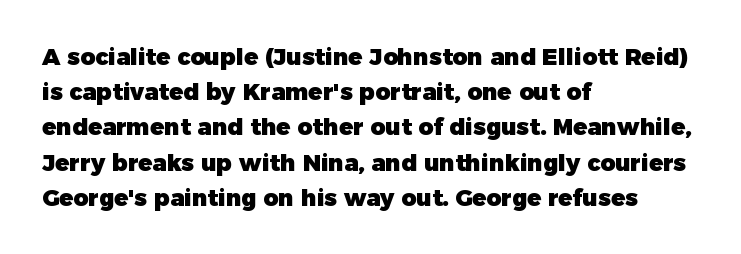
Each new line begins a customary step beneath the previous one. This rendering leaves character spacing at its baseline value. The lettering stays uniformly vertical, giving the passage a roman look. This rendering features lettering with no underline. A student would call this left alignment; a typographer would say flush left, rag right. Is the type bold? Yes — the strokes are clearly thick and heavy.
